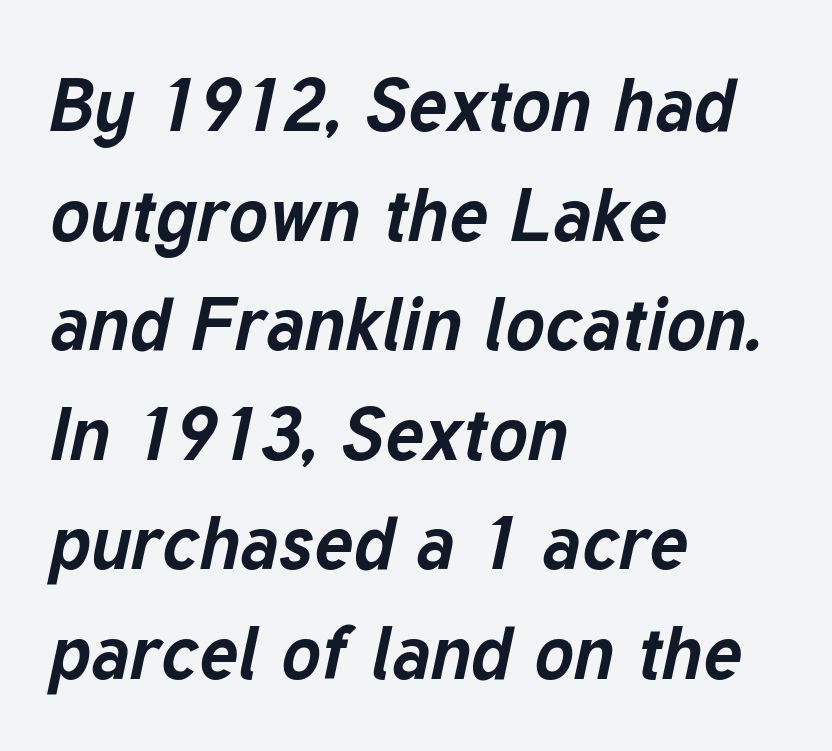
Q: Is the text bold? A: Yes.
Q: Is the text italic (slanted)? A: Yes, it leans right by about 12 degrees.
Q: Is the text underlined? A: No.
Q: How is the paragraph aligned? A: Left-aligned.
Q: Is the spacing between letters normal or unusually wide? A: Normal.
Q: Is the spacing between lines tight, normal or loose? A: Normal.
Q: Width (condensed, normal, or wide)? A: Normal.
Q: Stroke contrast? A: Low.
Q: x-height? A: Medium.
Q: Monospaced? A: No.
